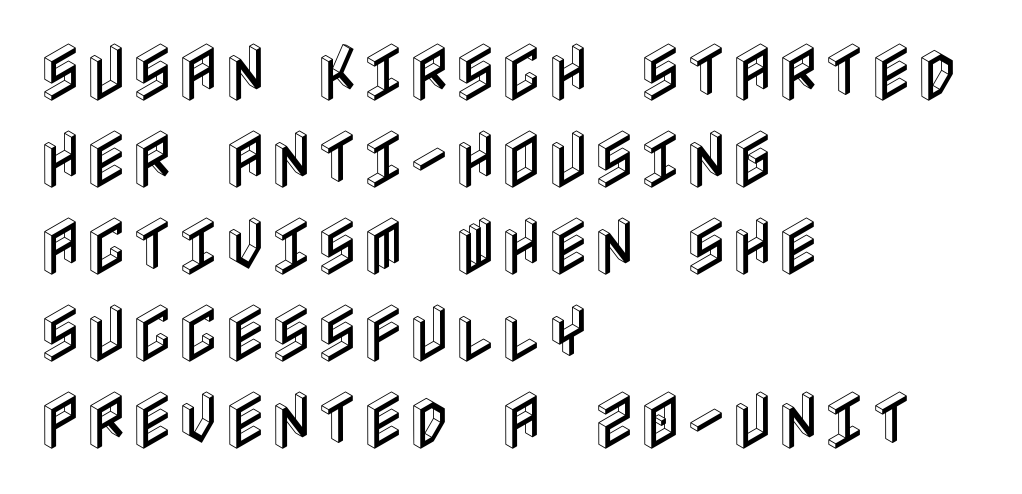
Q: Is the text italic (slanted)? A: No, it is upright.
Q: Is the text underlined? A: No.
Q: How is the paragraph aligned? A: Left-aligned.
Q: Is the spacing between letters normal or unusually wide? A: Normal.
Q: Is the spacing between lines tight, normal or loose? A: Normal.
Q: Width (condensed, normal, or wide)? A: Condensed.
Q: x-height? A: Large.
